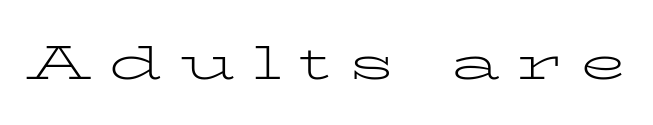
Q: Is the text bold? A: No.
Q: Is the text italic (slanted)? A: No, it is upright.
Q: Is the typeface a serif or a sans-serif typeface? A: Serif.
Q: Is the text underlined? A: No.
Q: Is the spacing between letters normal or unusually wide? A: Unusually wide.
Q: Width (condensed, normal, or wide)? A: Wide.
Q: Stroke contrast? A: Low.
Q: x-height? A: Medium.
Q: Monospaced? A: No.
